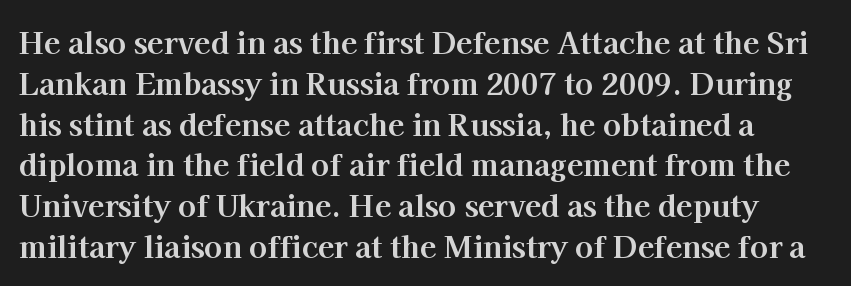
Little horizontal feet cap the strokes, marking this as serif type. The horizontal fit of the characters is conventional and even. Its strokes are broad and dark, the hallmark of bold type. The specimen reads as upright at a glance.
